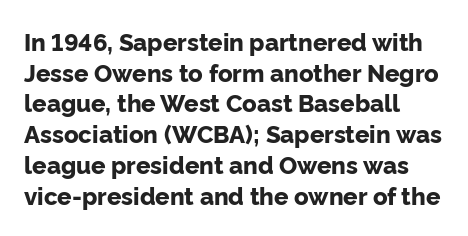
Summary of weight: heavy, a full bold. Tracking value appears to be zero — textbook default spacing. No italicization has been applied; the sample stays upright. The words here are not underlined. A normal amount of white space separates one row of letters from the next.
